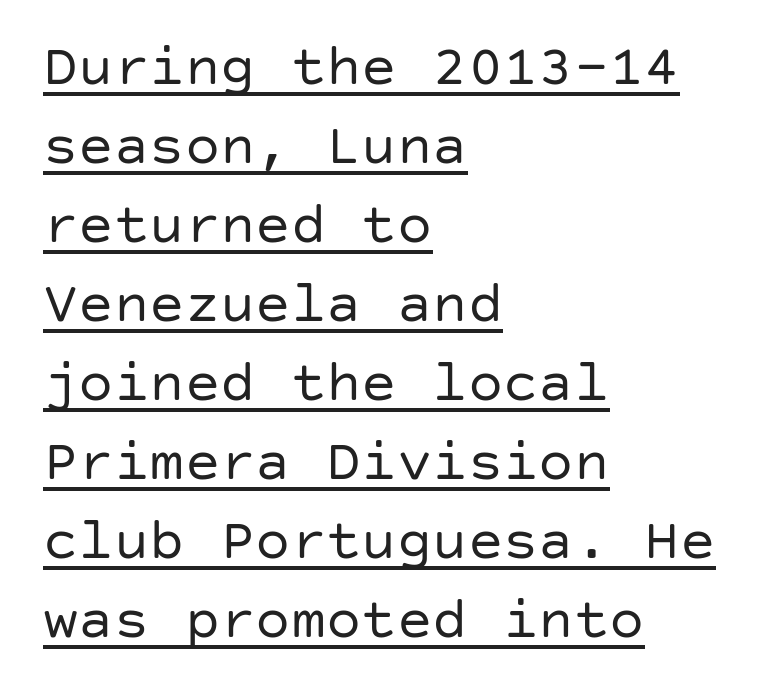
Q: Is the text bold? A: No.
Q: Is the text italic (slanted)? A: No, it is upright.
Q: Is the typeface a serif or a sans-serif typeface? A: Sans-serif.
Q: Is the text underlined? A: Yes.
Q: How is the paragraph aligned? A: Left-aligned.
Q: Is the spacing between letters normal or unusually wide? A: Normal.
Q: Is the spacing between lines tight, normal or loose? A: Normal.
Q: Width (condensed, normal, or wide)? A: Normal.
Q: Stroke contrast? A: Low.
Q: x-height? A: Large.
